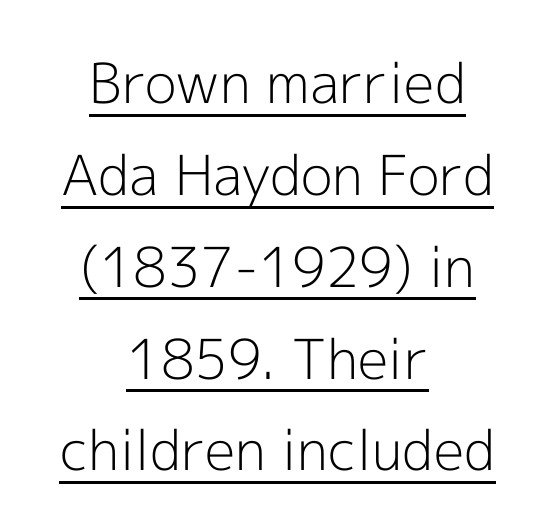
{"serif": "no", "italic": "no", "bold": "no", "weight": "light", "width": "normal", "x_height": "medium", "monospaced": "no", "underline": "yes", "align": "center", "line_spacing": "normal", "line_spacing_ratio": 1.67, "letter_spacing": "normal", "letter_spacing_em": 0.0, "glyph_px": 55}
